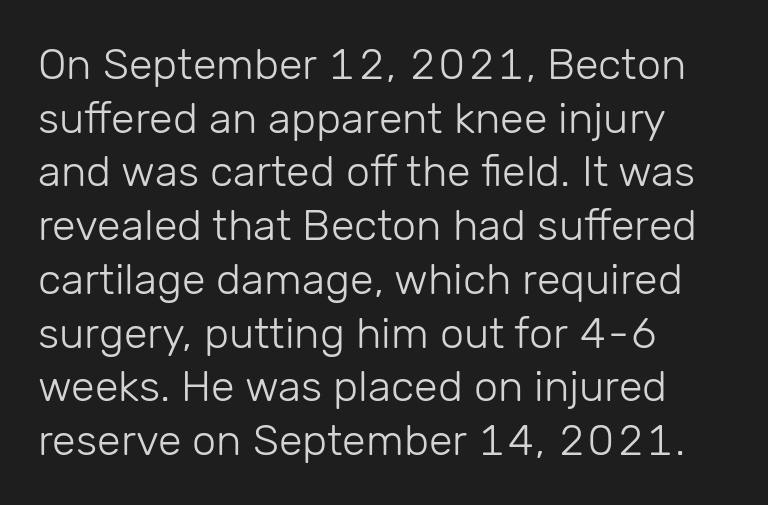
{"serif": "no", "italic": "no", "bold": "no", "weight": "light", "width": "normal", "stroke_contrast": "low", "x_height": "medium", "monospaced": "no", "underline": "no", "align": "left", "line_spacing": "normal", "line_spacing_ratio": 1.25, "letter_spacing": "normal", "letter_spacing_em": 0.0, "glyph_px": 43}
